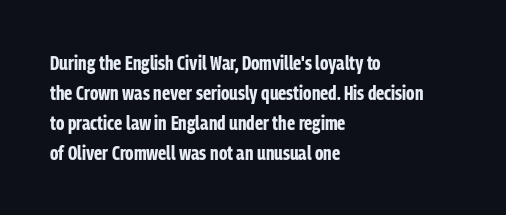
{"italic": "no", "bold": "yes", "underline": "no", "align": "left", "line_spacing": "normal", "line_spacing_ratio": 1.5, "letter_spacing": "normal", "letter_spacing_em": 0.0, "glyph_px": 20}
